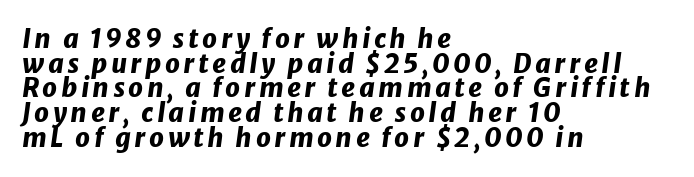
The image shows 26 px bold type, italic (leaning right); set left-aligned, tight line spacing (0.95x), not underlined.
